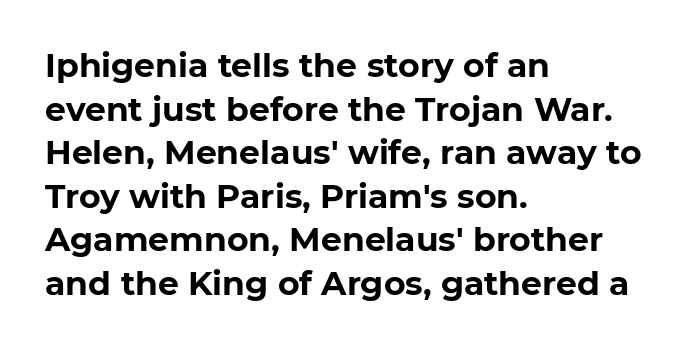
{"serif": "no", "bold": "yes", "weight": "bold", "width": "normal", "stroke_contrast": "low", "x_height": "medium", "monospaced": "no", "underline": "no", "align": "left", "line_spacing": "normal", "line_spacing_ratio": 1.32, "letter_spacing": "normal", "letter_spacing_em": 0.0, "glyph_px": 33}
